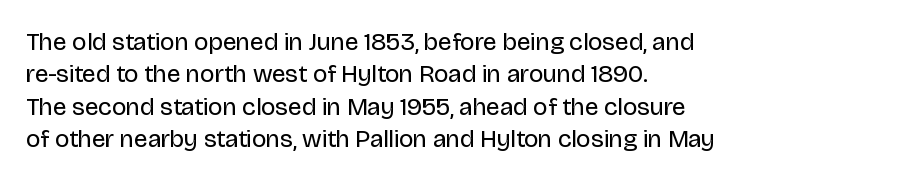
{"italic": "no", "bold": "no", "underline": "no", "align": "left", "line_spacing": "normal", "line_spacing_ratio": 1.3, "letter_spacing": "normal", "letter_spacing_em": 0.0, "glyph_px": 25}
